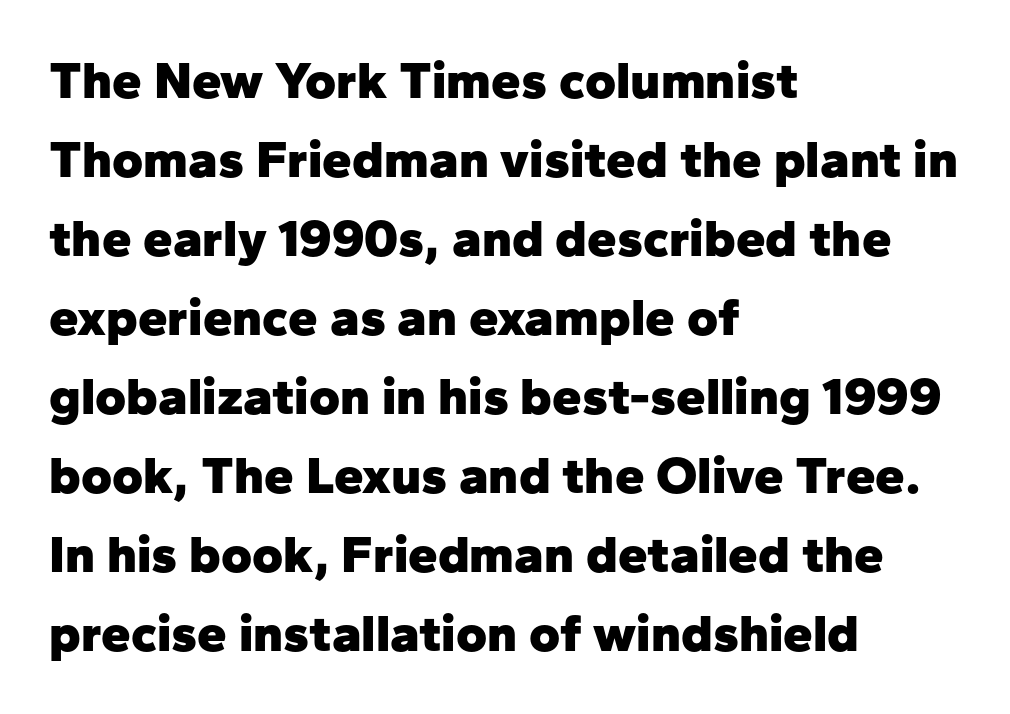
Standard letterfit; no display-style spreading of the glyphs. This sample has the flowing, uneven cadence of proportional lettering. Upright lettering throughout. The rendering uses a moderate line-height, typical for paragraphs.
